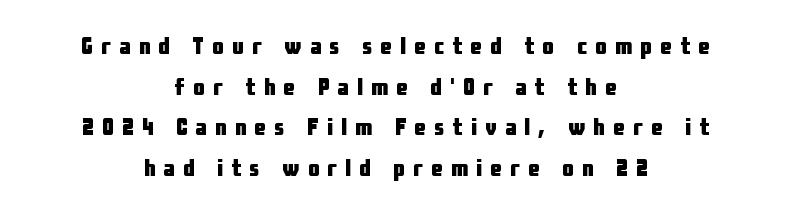
The image shows 23 px bold type, upright; set centered, line spacing 1.77x, unusually wide letter spacing (+0.36 em), not underlined.
